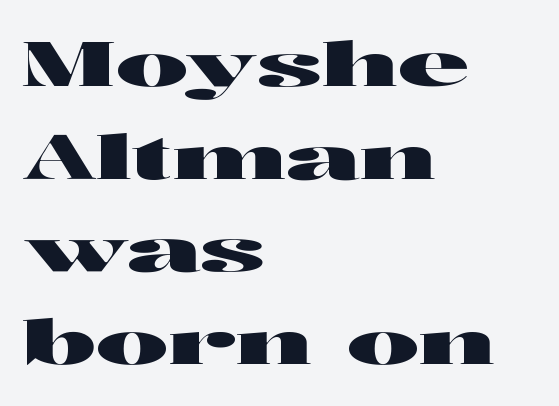
The typesetter chose a ragged-right arrangement here. Quick note: underline off. The typeface chosen for these lines omits serifs. Baseline-to-baseline distance is the conventional proportion of letter height. These lines were composed using upright roman letters.
